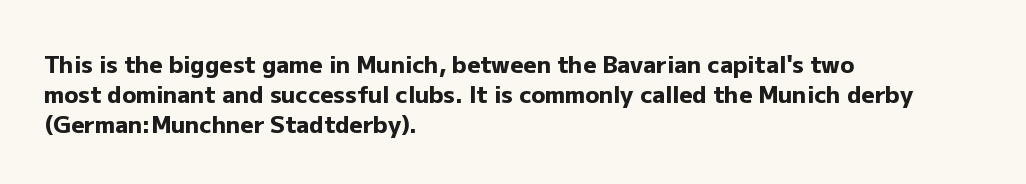
Q: Is the text bold? A: Yes.
Q: Is the text italic (slanted)? A: No, it is upright.
Q: Is the text underlined? A: No.
Q: How is the paragraph aligned? A: Left-aligned.
Q: Is the spacing between letters normal or unusually wide? A: Normal.
Q: Is the spacing between lines tight, normal or loose? A: Normal.
